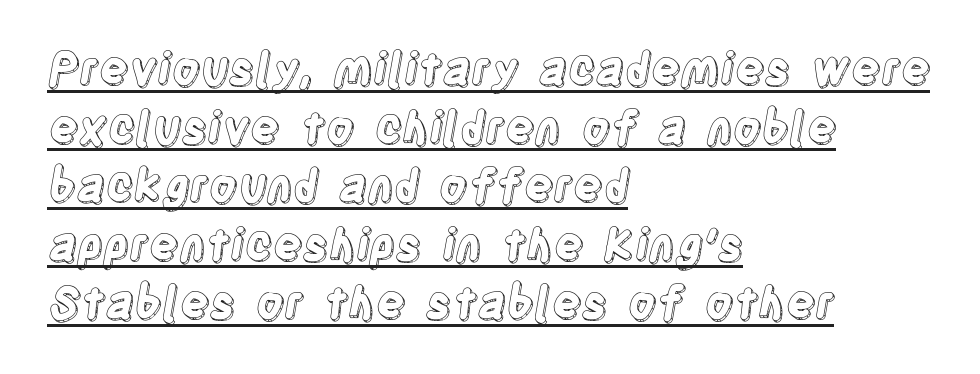
Quick note: underline on. Is the block centered? No — it sits flush against the left margin. Nobody touched the tracking dial on this one. The vertical gap from one line to the next is medium. Varying glyph widths throughout — classic text-font behaviour.
